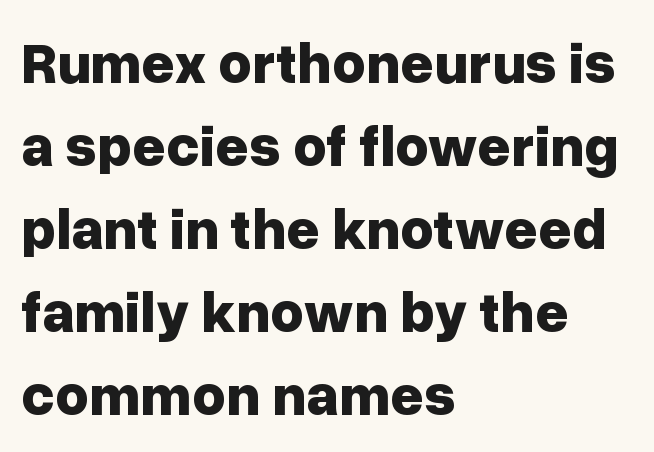
Left-aligned paragraph, ragged on the right. Here the designer chose a conventional face with non-uniform glyph widths. Nothing unusual about the tracking: characters are spaced as the font intends. Compared with typical paragraphs, the rows here are spaced about the same.
